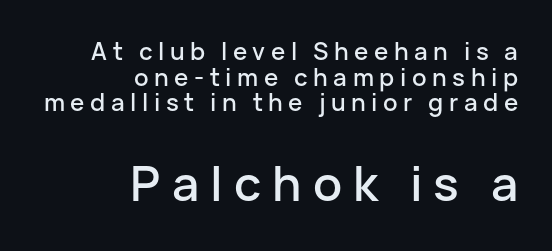
Q: Is the text italic (slanted)? A: No, it is upright.
Q: Is the typeface a serif or a sans-serif typeface? A: Sans-serif.
Q: Is the text underlined? A: No.
Q: How is the paragraph aligned? A: Right-aligned.
Q: Is the spacing between letters normal or unusually wide? A: Unusually wide.
Q: Is the spacing between lines tight, normal or loose? A: Tight.
Q: Which block of text is set in a larger size, the first (top) or the second (bottom)? A: The second (bottom) one.
Q: Width (condensed, normal, or wide)? A: Normal.
Q: Stroke contrast? A: Low.
Q: x-height? A: Medium.
Q: Monospaced? A: No.
